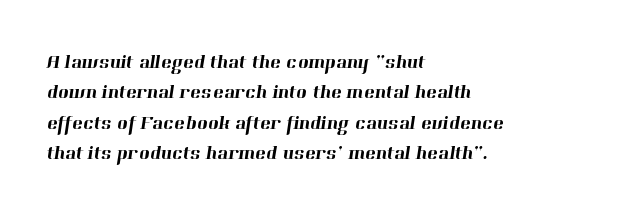
The image shows 20 px text type; set left-aligned, normal line spacing (1.52x), normal letter spacing, not underlined.
